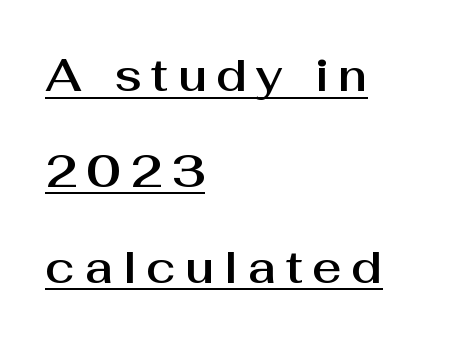
{"serif": "no", "italic": "no", "width": "normal", "stroke_contrast": "medium", "x_height": "medium", "monospaced": "no", "underline": "yes", "align": "left", "line_spacing": "loose", "line_spacing_ratio": 2.13, "letter_spacing": "wide", "letter_spacing_em": 0.21, "glyph_px": 45}
